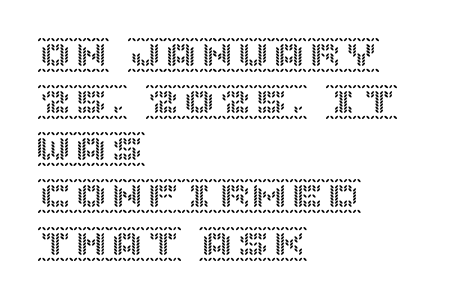
The image shows 36 px text type, upright; set left-aligned, normal line spacing (1.31x), normal letter spacing, not underlined; a large x-height.
